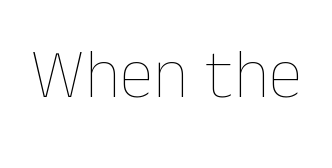
Q: Is the text bold? A: No.
Q: Is the text italic (slanted)? A: No, it is upright.
Q: Is the text underlined? A: No.
Q: Is the spacing between letters normal or unusually wide? A: Normal.
Q: Width (condensed, normal, or wide)? A: Normal.
Q: Stroke contrast? A: Low.
Q: x-height? A: Medium.
Q: Monospaced? A: No.
